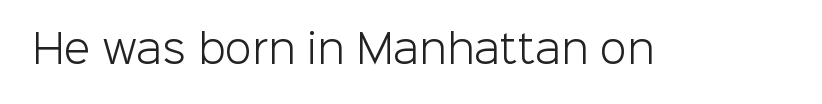
{"serif": "no", "italic": "no", "bold": "no", "weight": "light", "width": "normal", "stroke_contrast": "low", "x_height": "medium", "monospaced": "no", "underline": "no", "letter_spacing": "normal", "letter_spacing_em": 0.0, "glyph_px": 39}
